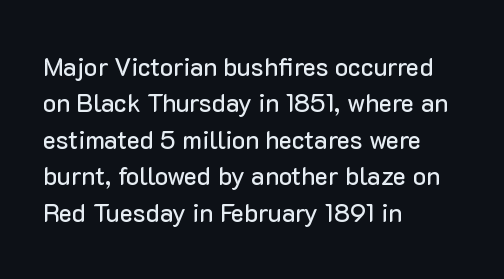
Plain, unruled lines of type. The type is set solid horizontally, with unmodified tracking. Tall strokes in this sample are plumb rather than angled. Regarding leading, the lines here are spaced in the standard way.
